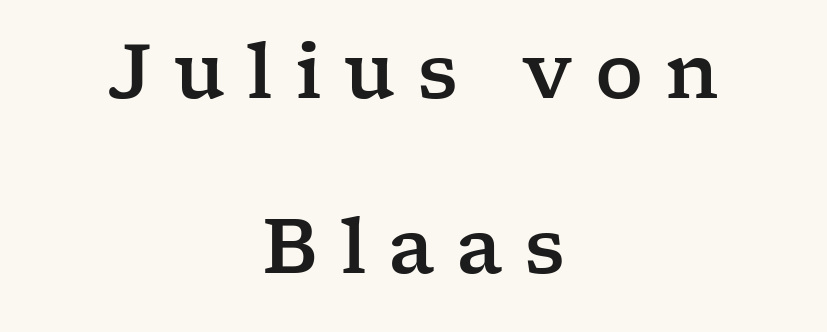
Look at the tracking — it's clearly loosened, letters drifting apart. Only glyphs here, with clear space below each row. This is serif lettering, the kind often seen in printed books. Do the characters align in a grid? No, the font is proportional. Summary of vertical rhythm: relaxed, with wide interline spacing.
